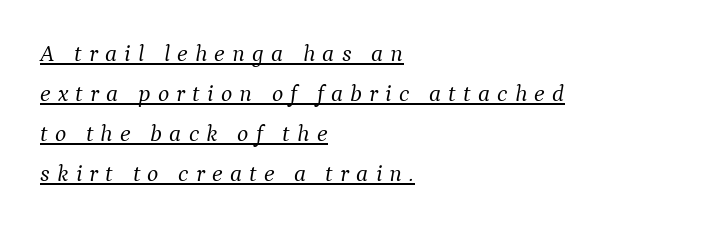
The image shows 24 px text type, italic (leaning right); set left-aligned, normal line spacing (1.66x), unusually wide letter spacing (+0.3 em), underlined.
